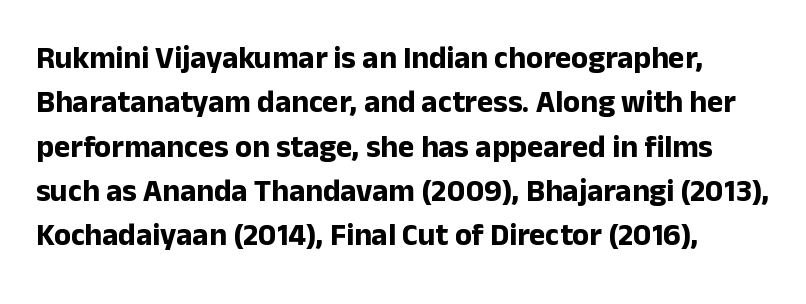
The image shows 31 px bold sans-serif type, upright; set normal line spacing (1.43x), normal letter spacing, not underlined; low stroke contrast and a medium x-height.
